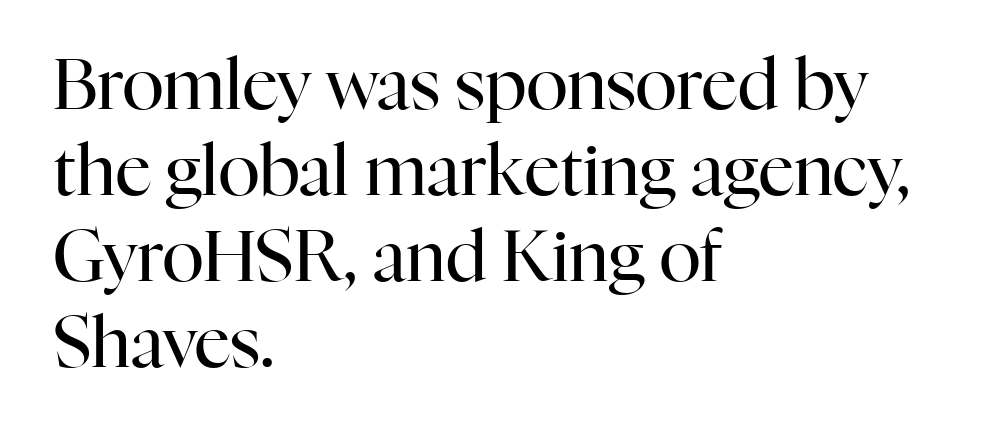
Q: Is the text bold? A: No.
Q: Is the text italic (slanted)? A: No, it is upright.
Q: Is the typeface a serif or a sans-serif typeface? A: Serif.
Q: Is the text underlined? A: No.
Q: How is the paragraph aligned? A: Left-aligned.
Q: Is the spacing between letters normal or unusually wide? A: Normal.
Q: Width (condensed, normal, or wide)? A: Normal.
Q: Stroke contrast? A: High.
Q: x-height? A: Medium.
Q: Monospaced? A: No.
